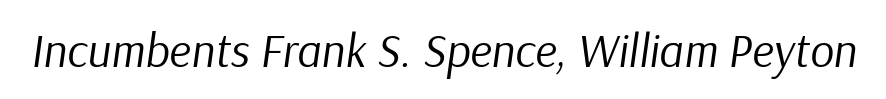
Emphasis-style slanted type is in use. These lines are rendered in a variable-pitch font. How are the letters spaced? Ordinarily, with no added tracking. The strip under each line holds only bare page.
